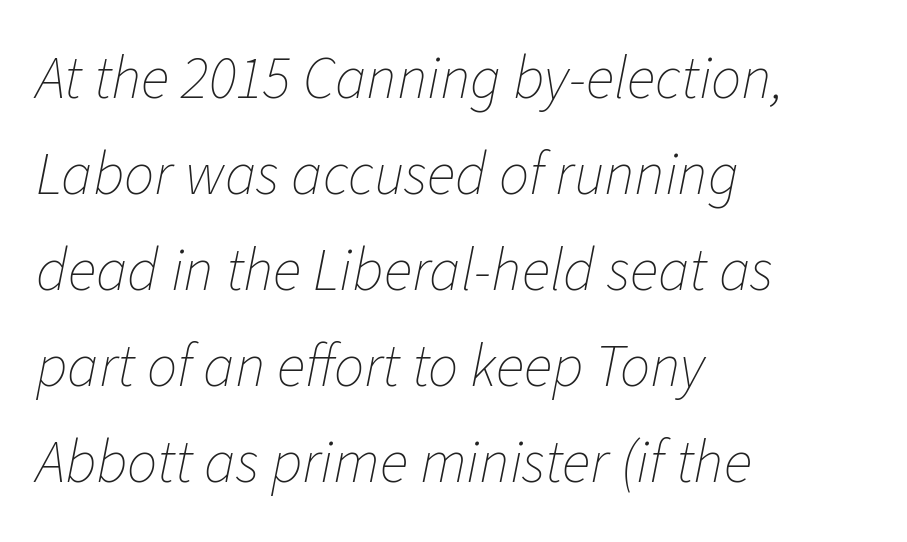
The image shows 60 px thin type, italic (leaning right); set left-aligned, normal line spacing (1.6x), normal letter spacing, not underlined; low stroke contrast and a medium x-height.
